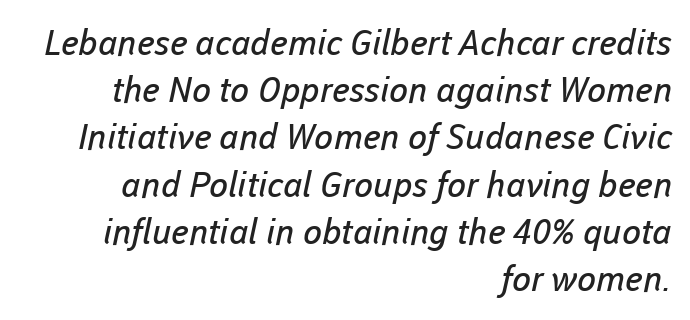
Q: Is the text bold? A: No.
Q: Is the typeface a serif or a sans-serif typeface? A: Sans-serif.
Q: Is the text underlined? A: No.
Q: How is the paragraph aligned? A: Right-aligned.
Q: Is the spacing between letters normal or unusually wide? A: Normal.
Q: Is the spacing between lines tight, normal or loose? A: Normal.
Q: Width (condensed, normal, or wide)? A: Normal.
Q: Stroke contrast? A: Low.
Q: x-height? A: Medium.
Q: Monospaced? A: No.
